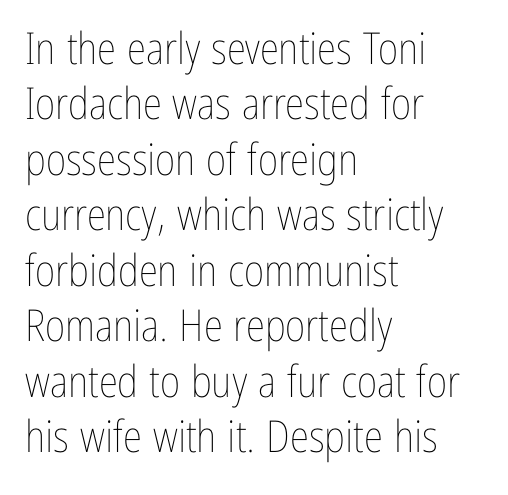
The image shows 44 px thin, condensed type, upright; set left-aligned, normal line spacing (1.26x), normal letter spacing, not underlined; low stroke contrast and a medium x-height.
